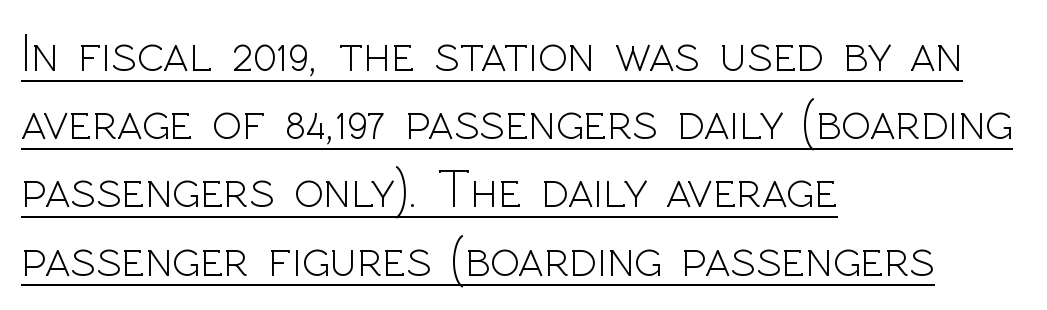
The image shows 55 px light sans-serif type, upright; set left-aligned, line spacing 1.24x, normal letter spacing, underlined; a medium x-height.
